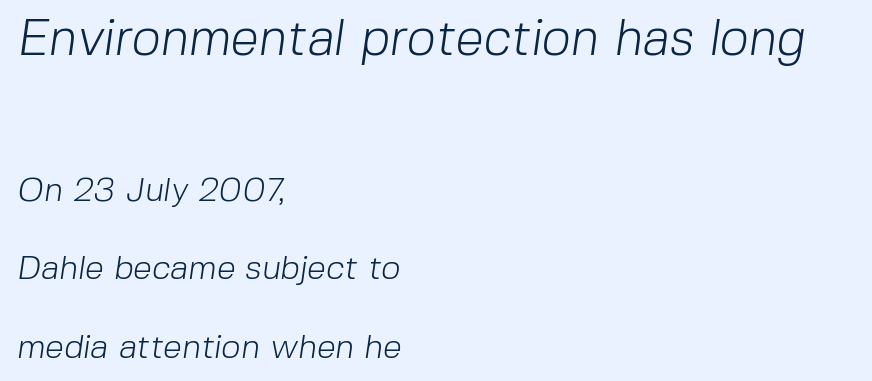
The image shows 51 px light sans-serif type; set left-aligned, loose line spacing (2.31x), normal letter spacing, not underlined; the first (top) block is 1.5x larger; low stroke contrast and a medium x-height.
